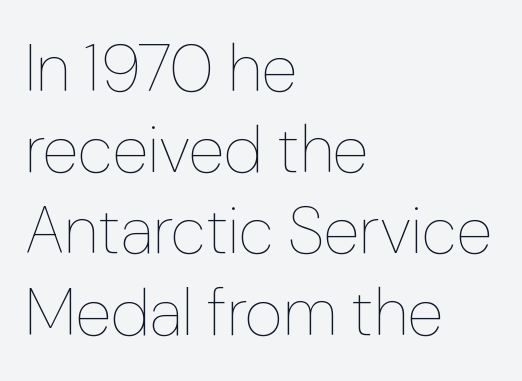
Q: Is the text bold? A: No.
Q: Is the text italic (slanted)? A: No, it is upright.
Q: Is the text underlined? A: No.
Q: How is the paragraph aligned? A: Left-aligned.
Q: Is the spacing between letters normal or unusually wide? A: Normal.
Q: Width (condensed, normal, or wide)? A: Normal.
Q: Stroke contrast? A: Low.
Q: x-height? A: Medium.
Q: Monospaced? A: No.
